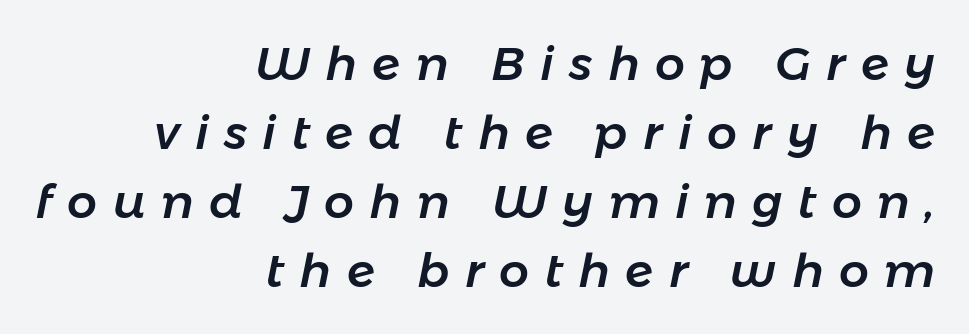
One glance says typical: line gaps are just what's usual. Spacing verdict: proportional, widths tailored to each character. Underlining? Definitely not there. This rendering uses right alignment, leaving the left contour irregular. How are the letters spaced? Widely, with obvious added tracking.
